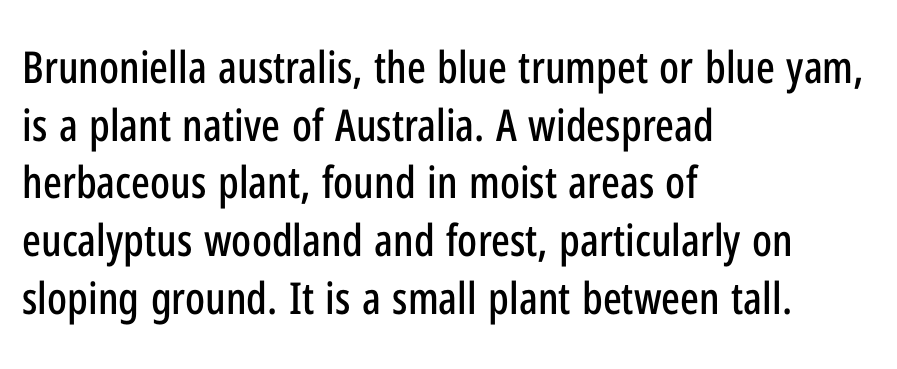
Evenly set lines give the paragraph a standard silhouette. The passage shown is typed in a proportional face where columns would drift. A sans-serif font was chosen for this passage. Underline: absent. Does the lettering tilt? It doesn't — this is upright.
